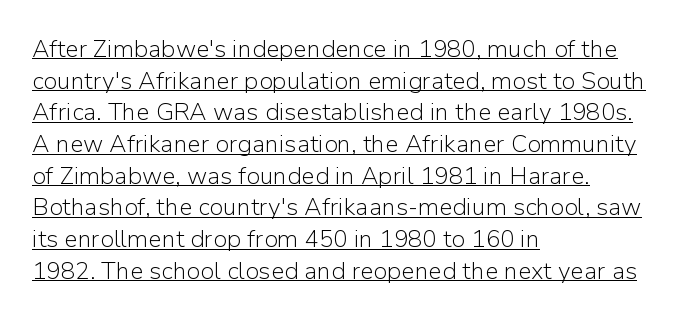
Q: Is the text bold? A: No.
Q: Is the text italic (slanted)? A: No, it is upright.
Q: Is the text underlined? A: Yes.
Q: How is the paragraph aligned? A: Left-aligned.
Q: Is the spacing between letters normal or unusually wide? A: Normal.
Q: Is the spacing between lines tight, normal or loose? A: Normal.
